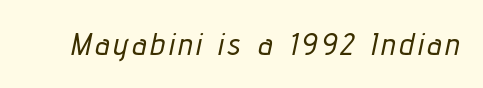
Q: Is the text italic (slanted)? A: Yes, it leans right by about 12 degrees.
Q: Is the text underlined? A: No.
Q: Width (condensed, normal, or wide)? A: Condensed.
Q: Stroke contrast? A: Low.
Q: x-height? A: Medium.
Q: Monospaced? A: No.
